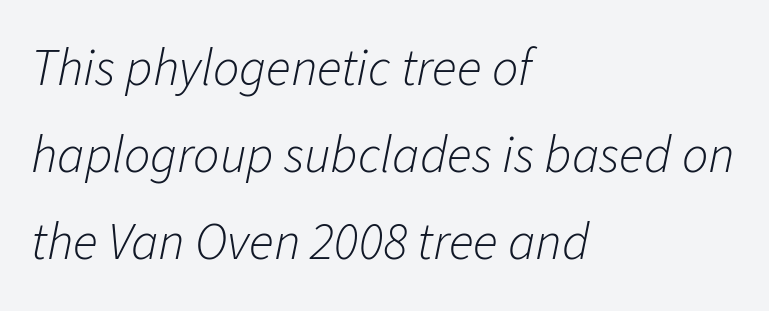
Looking at the ascenders, they clearly lean. Does the copy run flush right? No — it runs flush left. There is no visible air inserted between adjacent glyphs. Successive baselines arrive at the customary interval.
